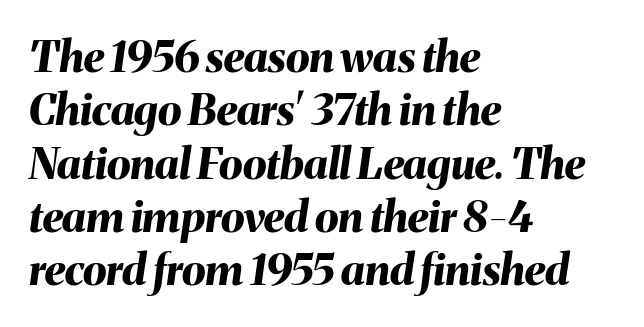
{"italic": "yes", "lean": "right", "slant_degrees": 8, "bold": "yes", "weight": "bold", "width": "normal", "stroke_contrast": "medium", "x_height": "medium", "monospaced": "no", "underline": "no", "align": "left", "line_spacing_ratio": 1.24, "letter_spacing": "normal", "letter_spacing_em": 0.0, "glyph_px": 43}
